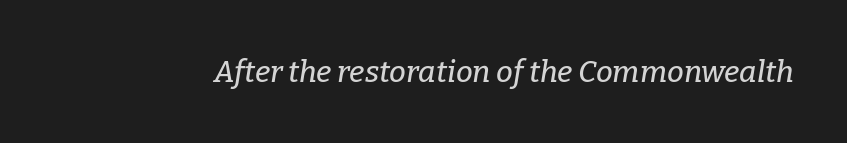
Q: Is the text italic (slanted)? A: Yes, it leans right by about 9 degrees.
Q: Is the typeface a serif or a sans-serif typeface? A: Serif.
Q: Is the text underlined? A: No.
Q: Is the spacing between letters normal or unusually wide? A: Normal.
Q: Width (condensed, normal, or wide)? A: Normal.
Q: Stroke contrast? A: Low.
Q: x-height? A: Medium.
Q: Monospaced? A: No.
